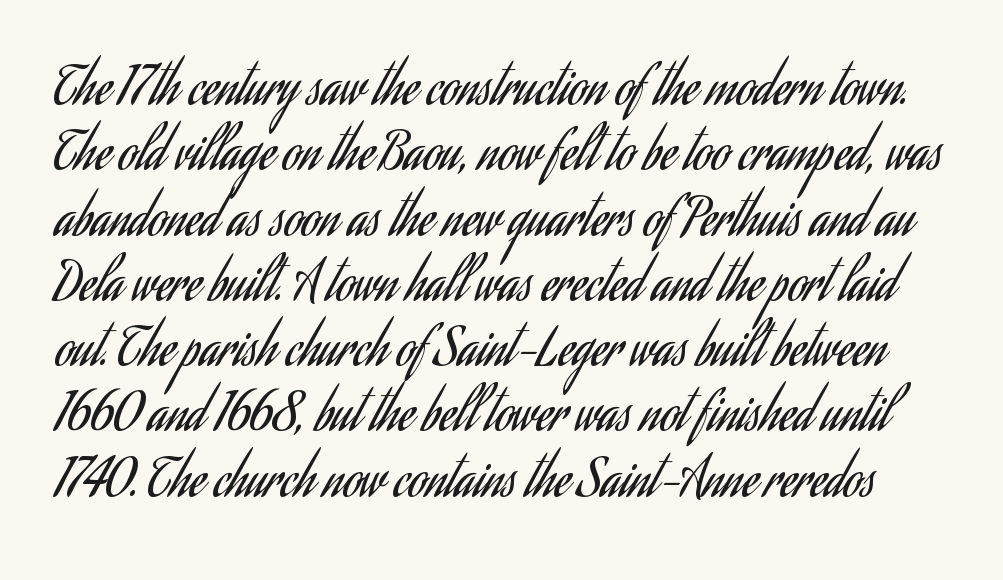
The rendering keeps characters at their native spacing. The leading is moderate, giving the passage an even texture. The letterforms sit at book weight or below. Each row of text sits above clean, open space. The font family rendered here belongs to the sans-serif group.
